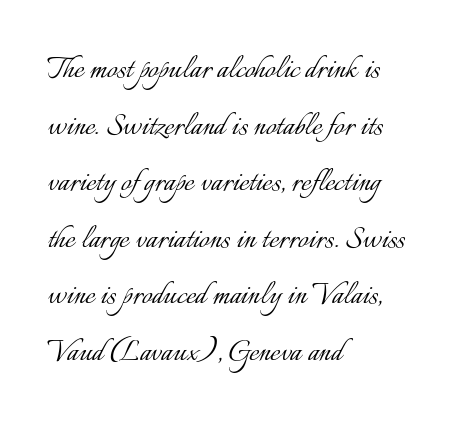
Q: Is the text bold? A: No.
Q: Is the text italic (slanted)? A: Yes.
Q: Is the text underlined? A: No.
Q: How is the paragraph aligned? A: Left-aligned.
Q: Is the spacing between letters normal or unusually wide? A: Normal.
Q: Is the spacing between lines tight, normal or loose? A: Normal.
Q: Width (condensed, normal, or wide)? A: Normal.
Q: Stroke contrast? A: Low.
Q: x-height? A: Small.
Q: Monospaced? A: No.
